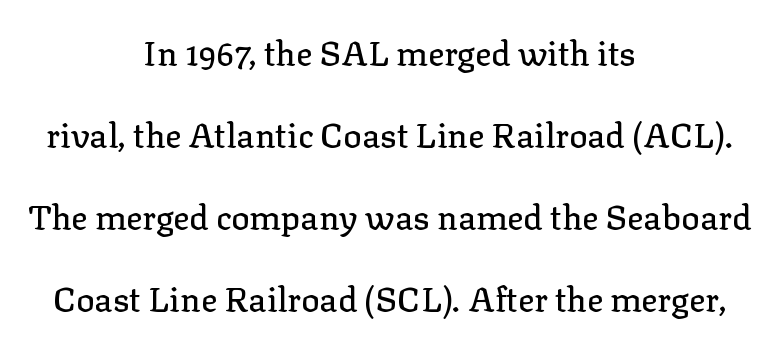
This rendering uses center alignment, leaving both contours irregular but symmetric. Looks like regular typesetting: each glyph gets only the width it needs. Nobody drew a line under any word here. Letter spacing: default. Characters remain perfectly vertical along every line.
